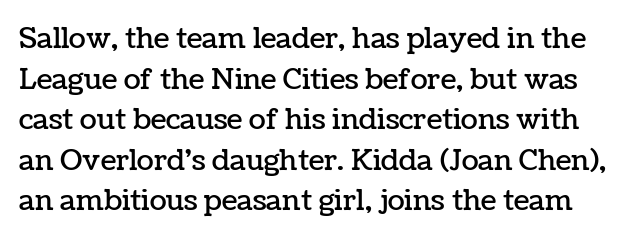
{"italic": "no", "width": "normal", "stroke_contrast": "low", "x_height": "medium", "monospaced": "no", "underline": "no", "line_spacing": "normal", "line_spacing_ratio": 1.45, "letter_spacing": "normal", "letter_spacing_em": 0.0, "glyph_px": 28}
